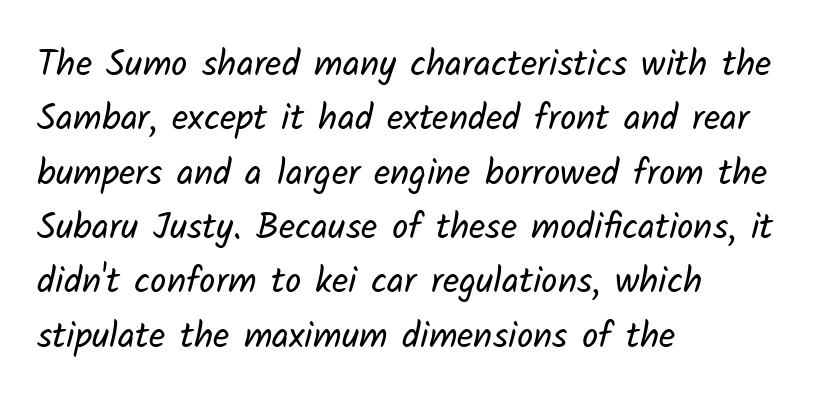
The image shows 36 px regular-weight sans-serif type; set left-aligned, normal line spacing (1.51x), normal letter spacing, not underlined; low stroke contrast and a medium x-height.
